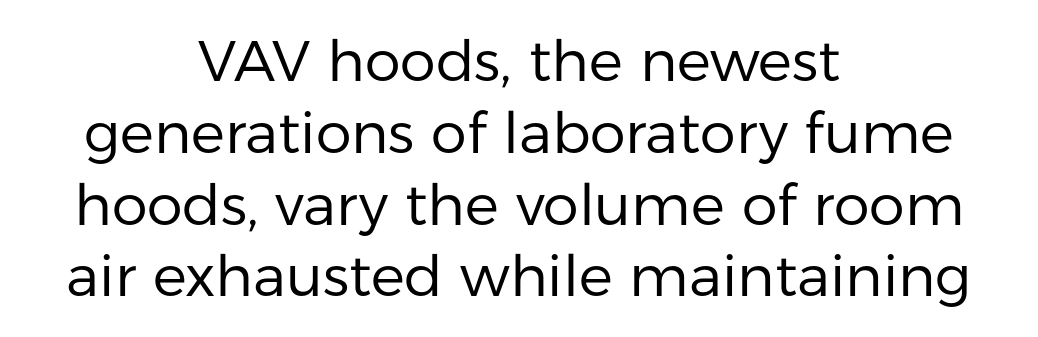
The image shows 57 px regular-weight sans-serif type, upright; set centered, normal line spacing (1.26x), normal letter spacing, not underlined; low stroke contrast and a medium x-height.
